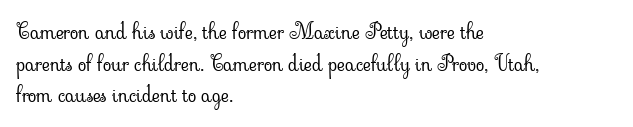
Ordinary non-slanted type is in use. Whoever set this chose a conventional vertical rhythm. Nothing unusual about the tracking: characters are spaced as the font intends. Every row of glyphs begins at an identical x-position on the left.
